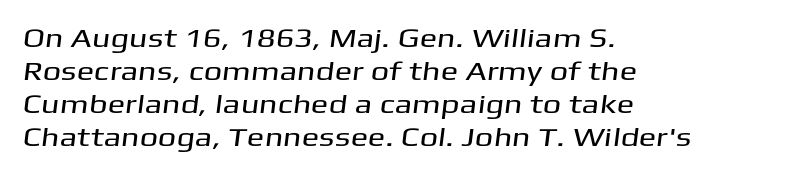
The image shows 26 px text type; set left-aligned, normal line spacing (1.27x), normal letter spacing, not underlined.
